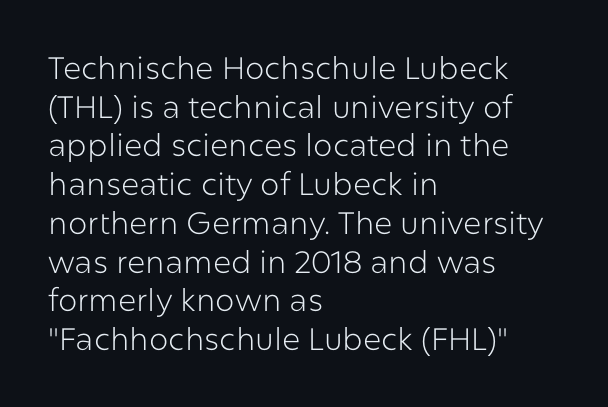
Q: Is the text bold? A: No.
Q: Is the text italic (slanted)? A: No, it is upright.
Q: Is the typeface a serif or a sans-serif typeface? A: Sans-serif.
Q: Is the text underlined? A: No.
Q: How is the paragraph aligned? A: Left-aligned.
Q: Is the spacing between letters normal or unusually wide? A: Normal.
Q: Is the spacing between lines tight, normal or loose? A: Normal.
Q: Width (condensed, normal, or wide)? A: Normal.
Q: Stroke contrast? A: Low.
Q: x-height? A: Medium.
Q: Monospaced? A: No.
